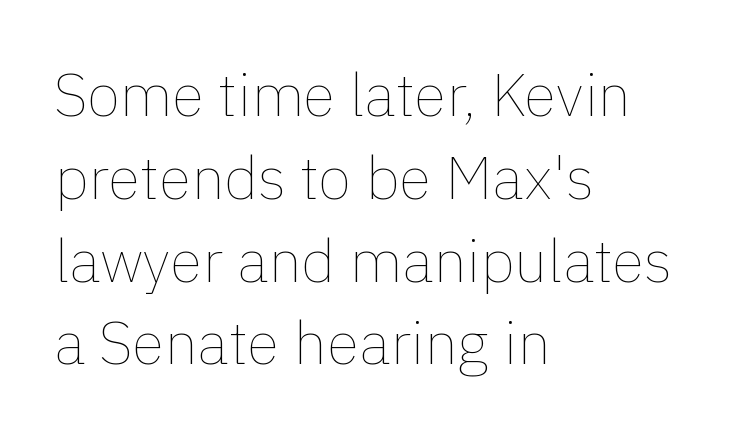
This sample uses an upright cut, with every glyph sitting square on the baseline. Normally led — the rows are evenly, conventionally spaced. A quiet, ordinary-to-light weight characterises the typeface. This rendering features lettering with no underline. How are the letters spaced? Ordinarily, with no added tracking. The passage is arranged the way most books set body copy — flush left.
